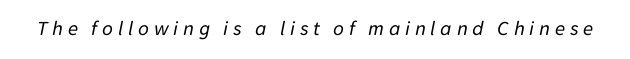
The image shows 21 px text type, italic (leaning right); set unusually wide letter spacing (+0.22 em), not underlined.
